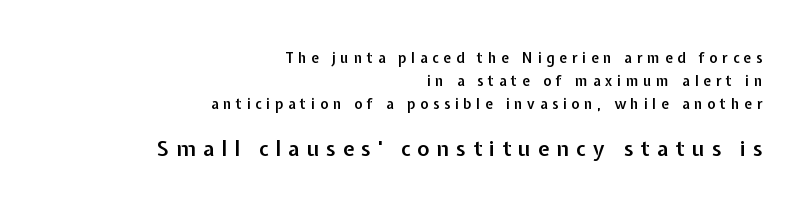
Summary of vertical rhythm: regular, with standard interline spacing. Plain, unruled lines of type. Letter spacing: wide. These lines carry some extra weight — a demibold, not a full bold. Every row of glyphs terminates at an identical x-position on the right. These two chunks differ in scale, with the bottom chunk taking the larger measure.
